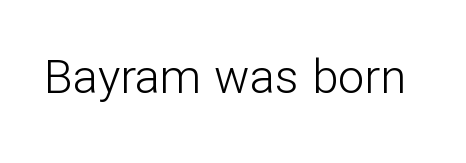
Q: Is the text bold? A: No.
Q: Is the text italic (slanted)? A: No, it is upright.
Q: Is the typeface a serif or a sans-serif typeface? A: Sans-serif.
Q: Is the text underlined? A: No.
Q: Is the spacing between letters normal or unusually wide? A: Normal.
Q: Width (condensed, normal, or wide)? A: Normal.
Q: Stroke contrast? A: Low.
Q: x-height? A: Medium.
Q: Monospaced? A: No.
